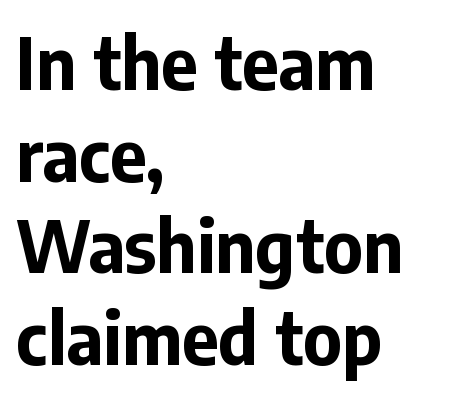
{"serif": "no", "italic": "no", "bold": "yes", "weight": "bold", "width": "normal", "stroke_contrast": "low", "x_height": "medium", "monospaced": "no", "underline": "no", "align": "left", "line_spacing": "normal", "line_spacing_ratio": 1.29, "letter_spacing": "normal", "letter_spacing_em": 0.0, "glyph_px": 71}
